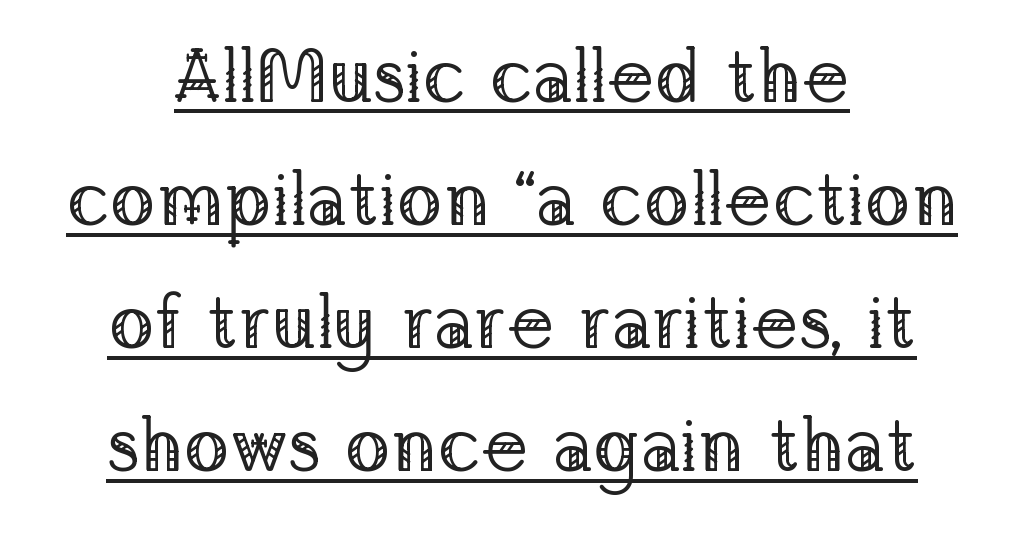
When letters stand straight like this, we call the style roman or upright. Horizontal alignment here is central, giving a formal, balanced look. The string is rendered with underlining switched on. Typographically, this falls in the serif category. You could not count columns in this text — the font is proportionally spaced.
